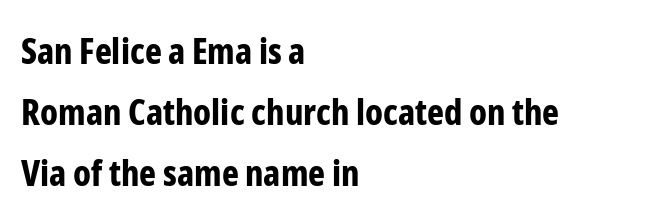
{"serif": "no", "italic": "no", "bold": "yes", "weight": "bold", "width": "condensed", "stroke_contrast": "low", "x_height": "medium", "monospaced": "no", "underline": "no", "align": "left", "line_spacing": "normal", "line_spacing_ratio": 1.69, "letter_spacing": "normal", "letter_spacing_em": 0.0, "glyph_px": 36}
